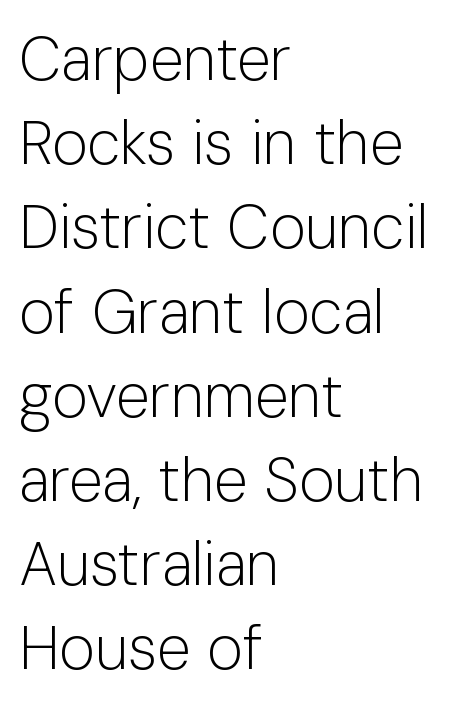
Q: Is the text bold? A: No.
Q: Is the text italic (slanted)? A: No, it is upright.
Q: Is the typeface a serif or a sans-serif typeface? A: Sans-serif.
Q: Is the text underlined? A: No.
Q: How is the paragraph aligned? A: Left-aligned.
Q: Is the spacing between letters normal or unusually wide? A: Normal.
Q: Is the spacing between lines tight, normal or loose? A: Normal.
Q: Width (condensed, normal, or wide)? A: Normal.
Q: Stroke contrast? A: Low.
Q: x-height? A: Medium.
Q: Monospaced? A: No.
